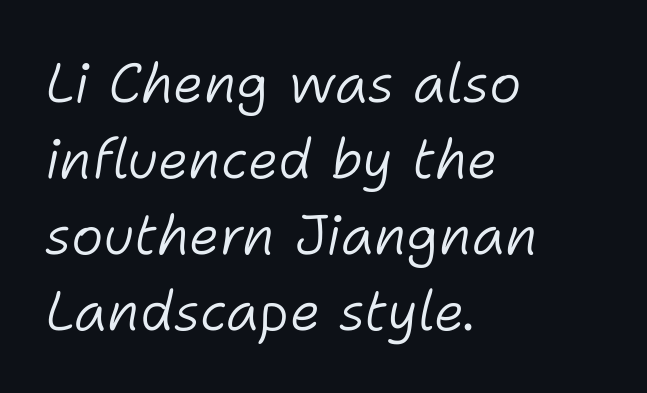
The image shows 55 px light type, italic (leaning right); set left-aligned, normal line spacing (1.38x), normal letter spacing, not underlined; low stroke contrast and a medium x-height.
